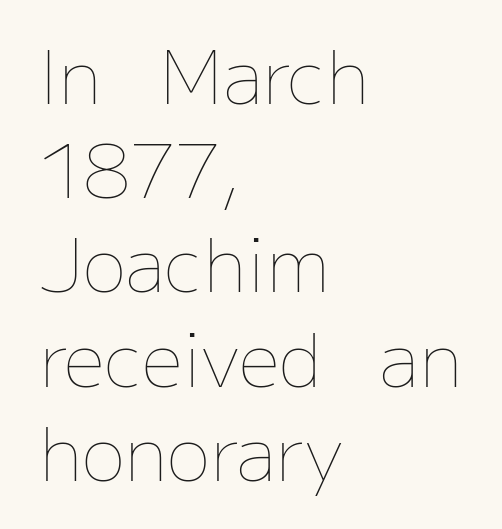
{"italic": "no", "bold": "no", "weight": "thin", "width": "normal", "stroke_contrast": "low", "x_height": "medium", "monospaced": "no", "underline": "no", "align": "left", "line_spacing": "normal", "line_spacing_ratio": 1.29, "letter_spacing": "normal", "letter_spacing_em": 0.0, "glyph_px": 73}
